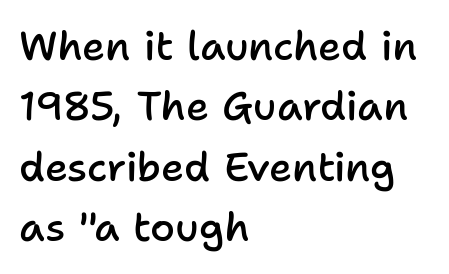
Q: Is the text bold? A: Semi-bold.
Q: Is the text italic (slanted)? A: No, it is upright.
Q: Is the typeface a serif or a sans-serif typeface? A: Sans-serif.
Q: Is the text underlined? A: No.
Q: How is the paragraph aligned? A: Left-aligned.
Q: Is the spacing between letters normal or unusually wide? A: Normal.
Q: Is the spacing between lines tight, normal or loose? A: Normal.
Q: Width (condensed, normal, or wide)? A: Normal.
Q: Stroke contrast? A: Low.
Q: x-height? A: Medium.
Q: Monospaced? A: No.
